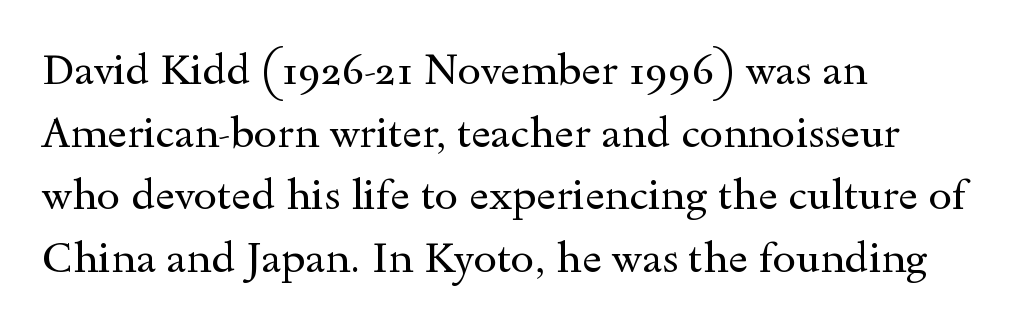
Q: Is the text bold? A: No.
Q: Is the text italic (slanted)? A: No, it is upright.
Q: Is the typeface a serif or a sans-serif typeface? A: Serif.
Q: Is the text underlined? A: No.
Q: How is the paragraph aligned? A: Left-aligned.
Q: Is the spacing between letters normal or unusually wide? A: Normal.
Q: Is the spacing between lines tight, normal or loose? A: Normal.
Q: Width (condensed, normal, or wide)? A: Wide.
Q: x-height? A: Small.
Q: Monospaced? A: No.
